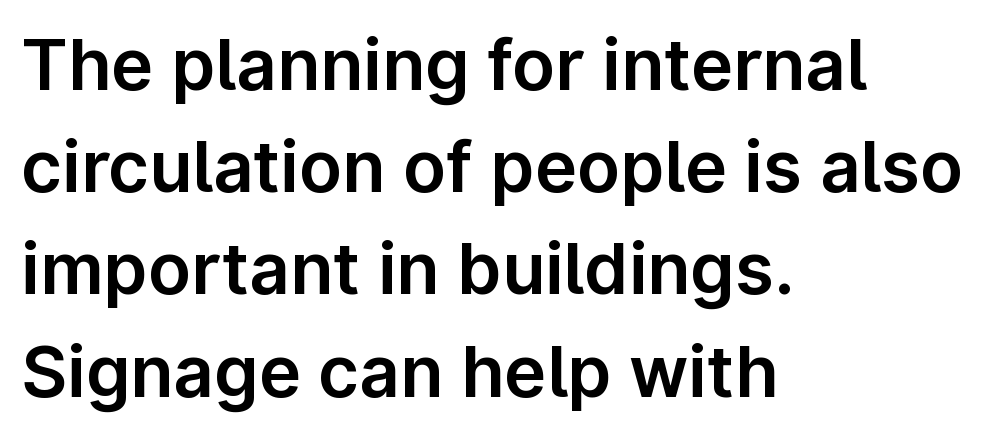
Q: Is the text italic (slanted)? A: No, it is upright.
Q: Is the typeface a serif or a sans-serif typeface? A: Sans-serif.
Q: Is the text underlined? A: No.
Q: How is the paragraph aligned? A: Left-aligned.
Q: Is the spacing between letters normal or unusually wide? A: Normal.
Q: Is the spacing between lines tight, normal or loose? A: Normal.
Q: Width (condensed, normal, or wide)? A: Normal.
Q: Stroke contrast? A: Low.
Q: x-height? A: Medium.
Q: Monospaced? A: No.
